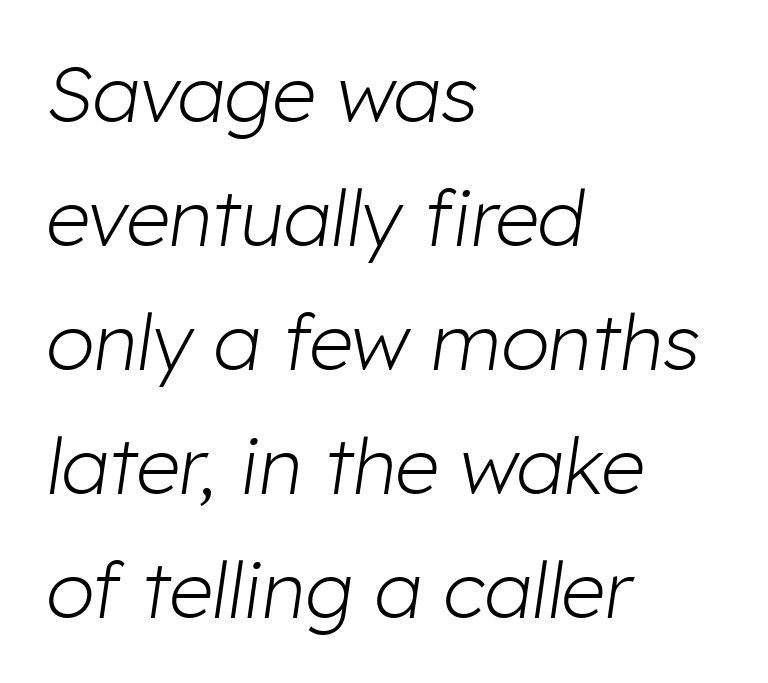
What's the leading like? Ordinary, nothing unusual. Caption: standard tracking, unaltered. The space beneath each line is pristine and unruled. Compared with ordinary roman type, these characters are visibly tilted. The cut favours lightness, reaching ordinary text weight at its darkest. Proportional: the letters do not fall into vertical columns.
